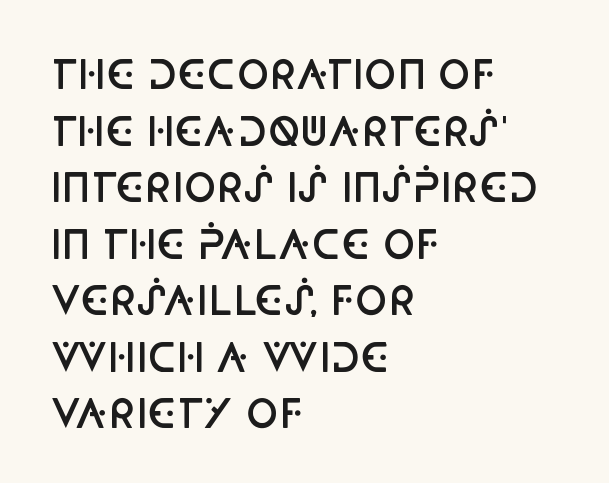
The image shows 39 px semibold, condensed sans-serif type, upright; set left-aligned, normal line spacing (1.45x), normal letter spacing, not underlined; low stroke contrast and a large x-height.
